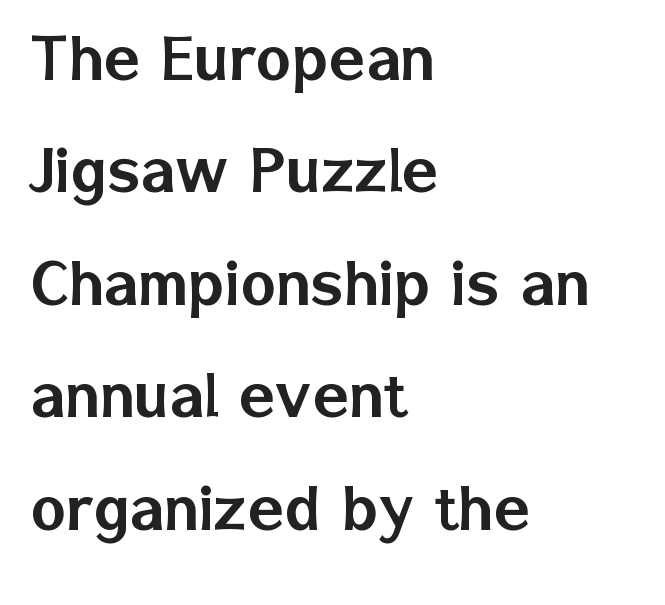
The image shows 75 px sans-serif type, upright; set left-aligned, normal line spacing (1.5x), normal letter spacing, not underlined; low stroke contrast and a medium x-height.
